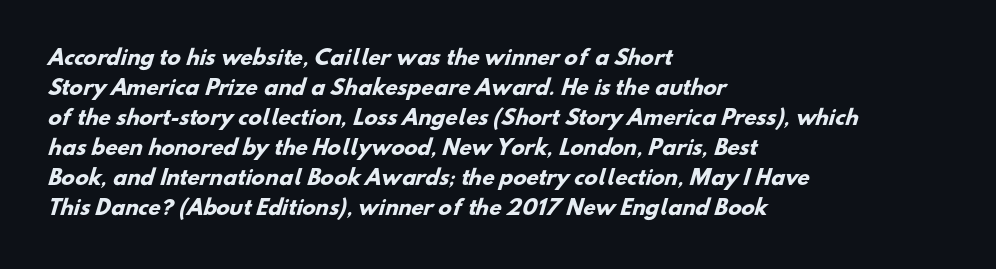
{"bold": "yes", "underline": "no", "align": "left", "line_spacing": "normal", "line_spacing_ratio": 1.5, "letter_spacing": "normal", "letter_spacing_em": 0.0, "glyph_px": 20}
